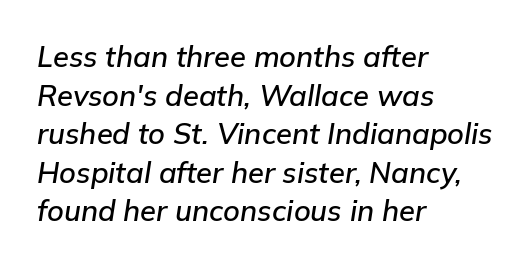
The image shows 29 px text type, italic (leaning right); set left-aligned, normal line spacing (1.33x), normal letter spacing, not underlined; low stroke contrast and a medium x-height.
